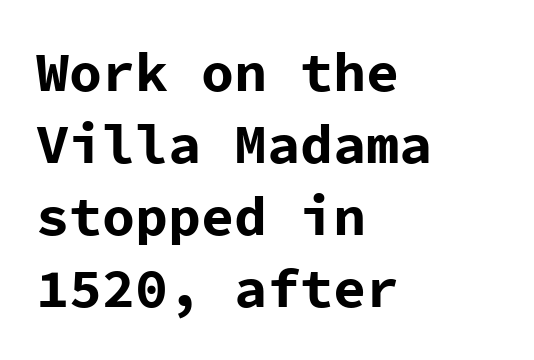
The image shows 55 px bold sans-serif type, upright, monospaced; set left-aligned, normal line spacing (1.31x), normal letter spacing, not underlined; low stroke contrast and a medium x-height.
